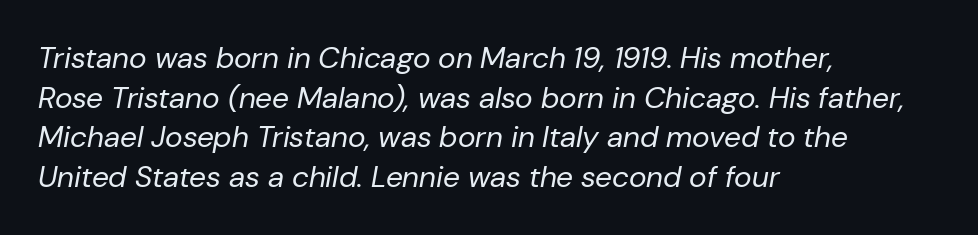
Q: Is the text bold? A: No.
Q: Is the text italic (slanted)? A: Yes, it leans right by about 10 degrees.
Q: Is the text underlined? A: No.
Q: How is the paragraph aligned? A: Left-aligned.
Q: Is the spacing between letters normal or unusually wide? A: Normal.
Q: Is the spacing between lines tight, normal or loose? A: Normal.
Q: Width (condensed, normal, or wide)? A: Normal.
Q: Stroke contrast? A: Low.
Q: x-height? A: Medium.
Q: Monospaced? A: No.
